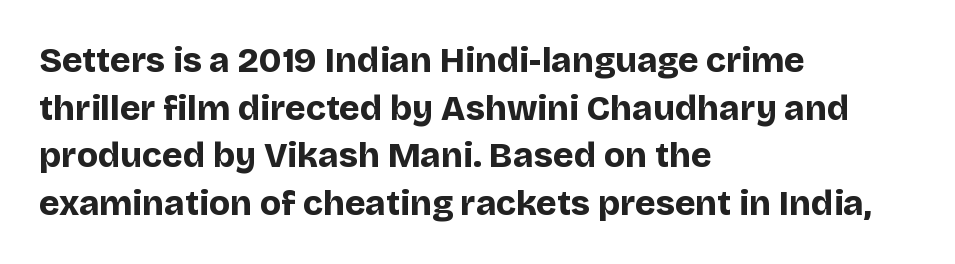
Q: Is the text bold? A: Yes.
Q: Is the text italic (slanted)? A: No, it is upright.
Q: Is the typeface a serif or a sans-serif typeface? A: Sans-serif.
Q: Is the text underlined? A: No.
Q: How is the paragraph aligned? A: Left-aligned.
Q: Is the spacing between letters normal or unusually wide? A: Normal.
Q: Is the spacing between lines tight, normal or loose? A: Normal.
Q: Width (condensed, normal, or wide)? A: Normal.
Q: Stroke contrast? A: Low.
Q: x-height? A: Large.
Q: Monospaced? A: No.
